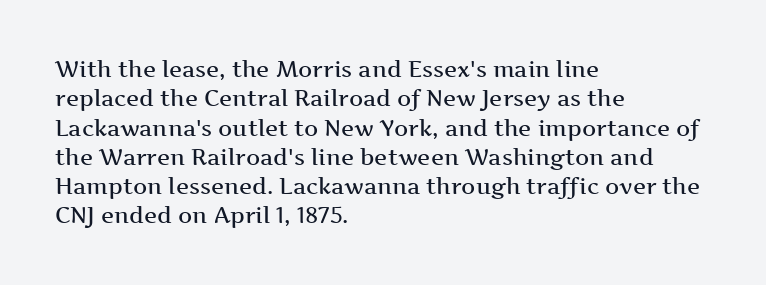
Q: Is the text bold? A: Semi-bold.
Q: Is the text italic (slanted)? A: No, it is upright.
Q: Is the text underlined? A: No.
Q: How is the paragraph aligned? A: Left-aligned.
Q: Is the spacing between letters normal or unusually wide? A: Normal.
Q: Is the spacing between lines tight, normal or loose? A: Normal.
